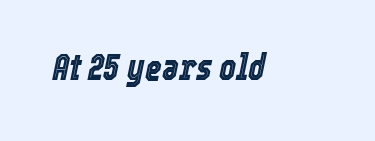
Q: Is the text italic (slanted)? A: Yes, it leans right by about 12 degrees.
Q: Is the text underlined? A: No.
Q: Is the spacing between letters normal or unusually wide? A: Normal.
Q: Width (condensed, normal, or wide)? A: Condensed.
Q: x-height? A: Medium.
Q: Monospaced? A: No.
